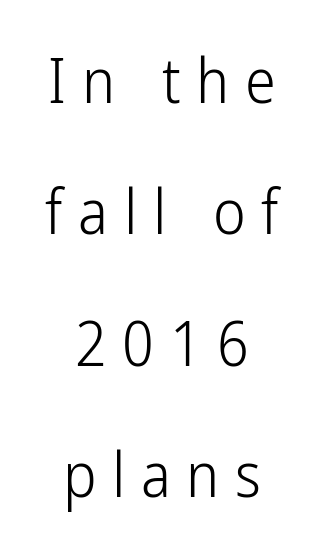
{"serif": "no", "italic": "no", "bold": "no", "weight": "light", "width": "condensed", "stroke_contrast": "low", "x_height": "medium", "monospaced": "no", "underline": "no", "align": "center", "line_spacing": "loose", "line_spacing_ratio": 2.12, "letter_spacing": "wide", "letter_spacing_em": 0.25, "glyph_px": 62}
